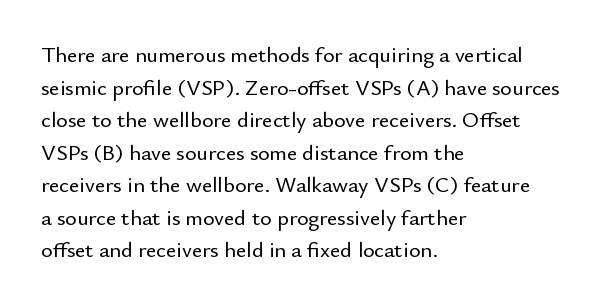
Q: Is the text italic (slanted)? A: No, it is upright.
Q: Is the text underlined? A: No.
Q: How is the paragraph aligned? A: Left-aligned.
Q: Is the spacing between letters normal or unusually wide? A: Normal.
Q: Is the spacing between lines tight, normal or loose? A: Normal.
